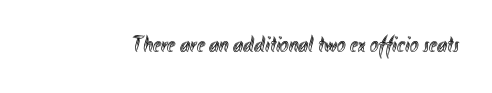
Each word holds together tightly as a unit, with standard inter-letter gaps. The specimen omits any rule beneath the text block's lines.
